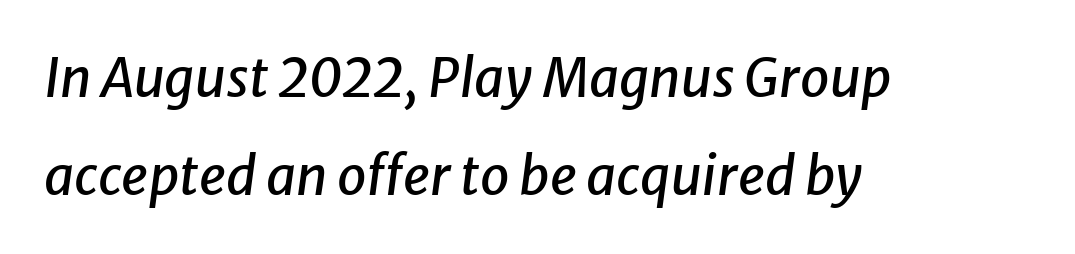
Q: Is the text italic (slanted)? A: Yes, it leans right by about 8 degrees.
Q: Is the text underlined? A: No.
Q: How is the paragraph aligned? A: Left-aligned.
Q: Is the spacing between letters normal or unusually wide? A: Normal.
Q: Width (condensed, normal, or wide)? A: Normal.
Q: Stroke contrast? A: Low.
Q: x-height? A: Medium.
Q: Monospaced? A: No.
